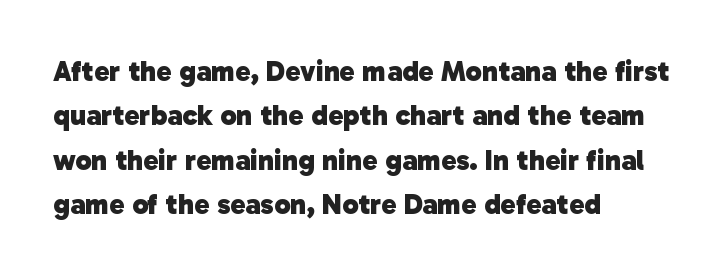
Words float on clear page, feet unadorned. You'd pick this weight for a headline — it's a proper bold. Whoever set this chose a conventional vertical rhythm. Standard letterfit; no display-style spreading of the glyphs. Proportional: the letters do not fall into vertical columns. If you drew a ruler down the left edge, every line would touch it.
